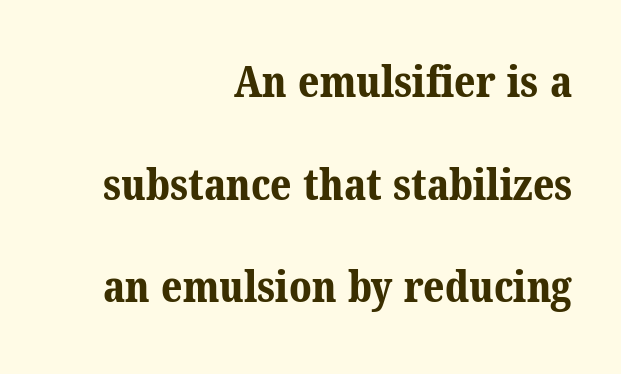
Summary of vertical rhythm: relaxed, with wide interline spacing. Check where the strokes stop: tiny serifs finish them off. The face used here is rendered with its standard letterfit. These lines are set flush right with a ragged left edge.
